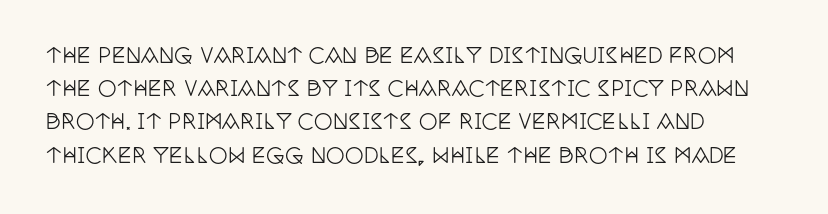
The tracking reads as untouched default to a designer's eye. Anything drawn beneath the words? Only blank space. Leading: standard. The lettering holds an erect, upright posture throughout.
